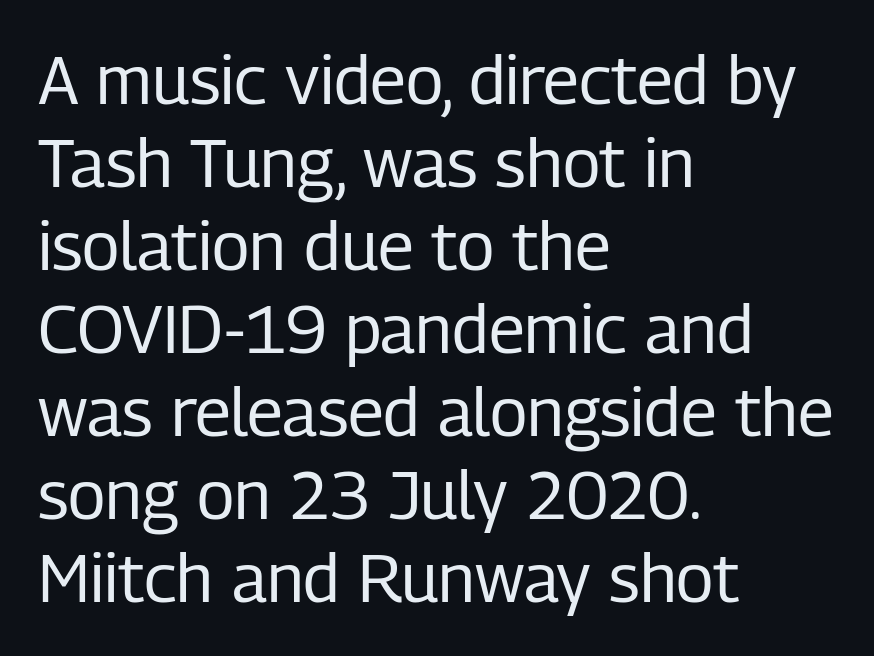
Q: Is the text bold? A: No.
Q: Is the text italic (slanted)? A: No, it is upright.
Q: Is the typeface a serif or a sans-serif typeface? A: Sans-serif.
Q: Is the text underlined? A: No.
Q: How is the paragraph aligned? A: Left-aligned.
Q: Is the spacing between letters normal or unusually wide? A: Normal.
Q: Width (condensed, normal, or wide)? A: Condensed.
Q: Stroke contrast? A: Low.
Q: x-height? A: Medium.
Q: Monospaced? A: No.
